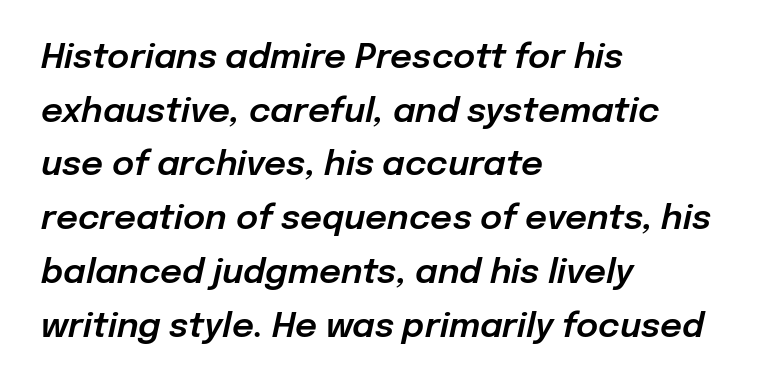
The image shows 34 px text type, italic (leaning right); set left-aligned, normal line spacing (1.58x), normal letter spacing, not underlined; low stroke contrast and a medium x-height.
